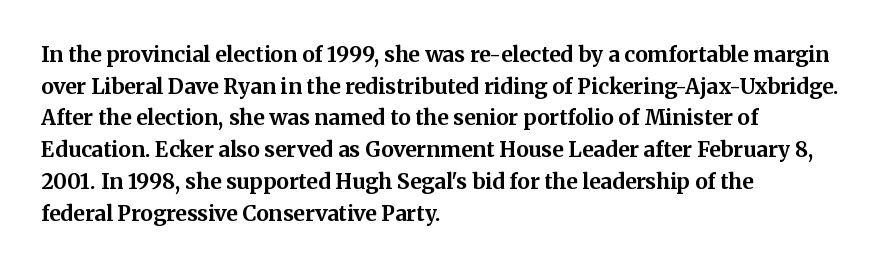
{"italic": "no", "bold": "yes", "underline": "no", "align": "left", "line_spacing": "normal", "line_spacing_ratio": 1.51, "letter_spacing": "normal", "letter_spacing_em": 0.0, "glyph_px": 21}
